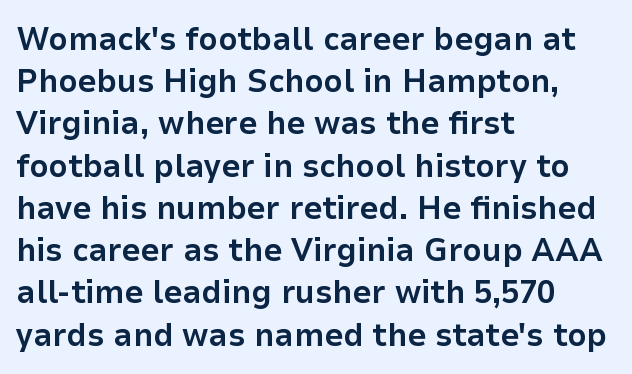
The image shows 33 px bold sans-serif type, upright; set left-aligned, normal line spacing (1.28x), normal letter spacing, not underlined; low stroke contrast and a medium x-height.
